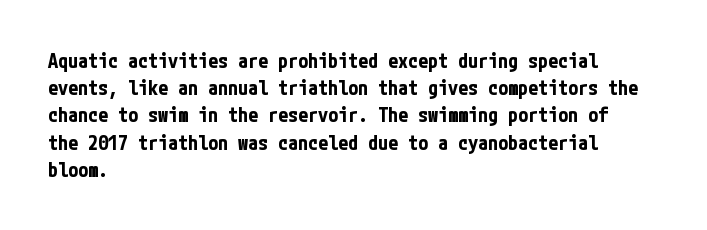
Vertical strokes here are truly vertical. Line spacing here is normal. The rendering anchors every line to the left-hand side. Short note: letters normally spaced. Has an underline been added? It has not. The sample has been set heavy, in full bold.
